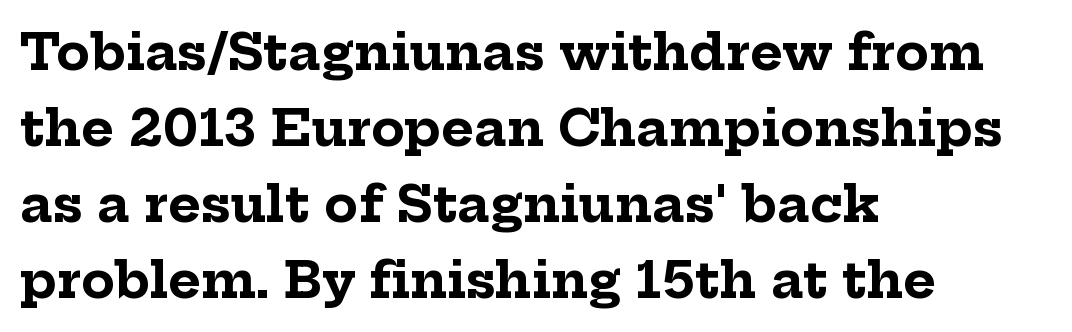
No extra tracking has been applied to these lines. Style check: upright. You could not count columns in this text — the font is proportionally spaced. The rendering uses a bold face; every stroke is thick and dark. The glyphs in this specimen are seriffed.
